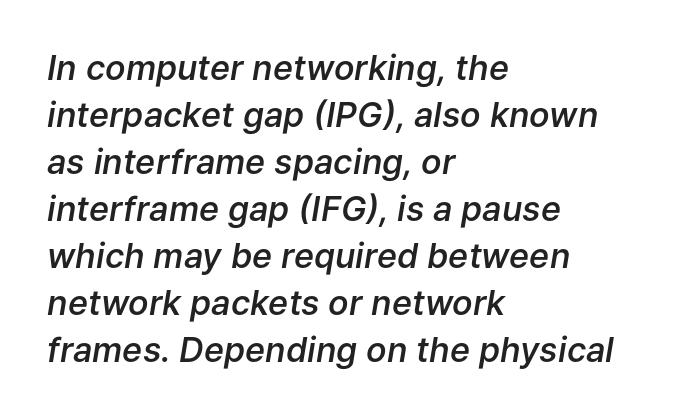
The image shows 34 px semibold type, italic (leaning right); set left-aligned, normal line spacing (1.38x), normal letter spacing, not underlined; low stroke contrast and a medium x-height.
